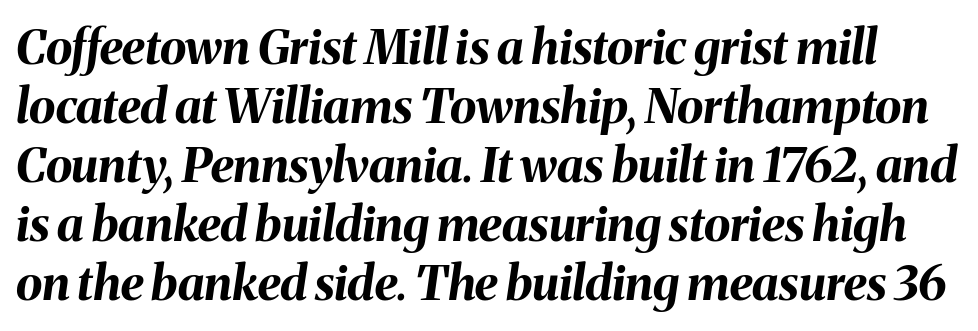
{"italic": "yes", "lean": "right", "slant_degrees": 8, "bold": "yes", "weight": "bold", "width": "normal", "stroke_contrast": "medium", "x_height": "medium", "monospaced": "no", "underline": "no", "line_spacing_ratio": 1.23, "letter_spacing": "normal", "letter_spacing_em": 0.0, "glyph_px": 48}
